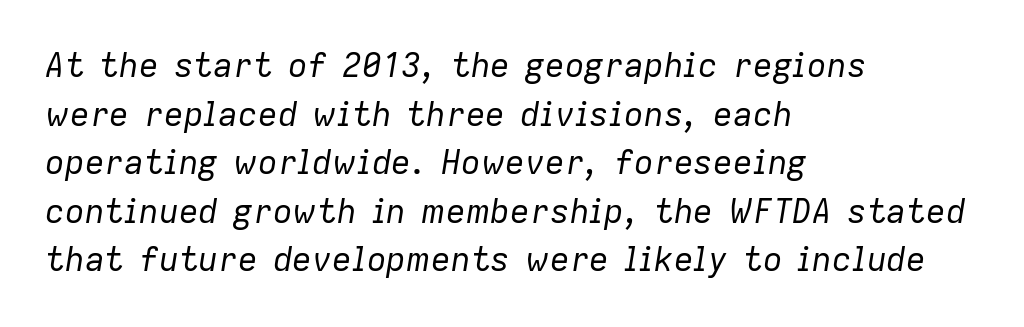
The image shows 33 px regular-weight type, italic (leaning right); set left-aligned, normal line spacing (1.47x), normal letter spacing, not underlined; low stroke contrast and a medium x-height.
